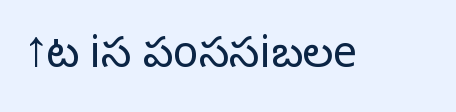
The image shows 43 px light sans-serif type, upright; set normal letter spacing, not underlined; low stroke contrast and a medium x-height.
